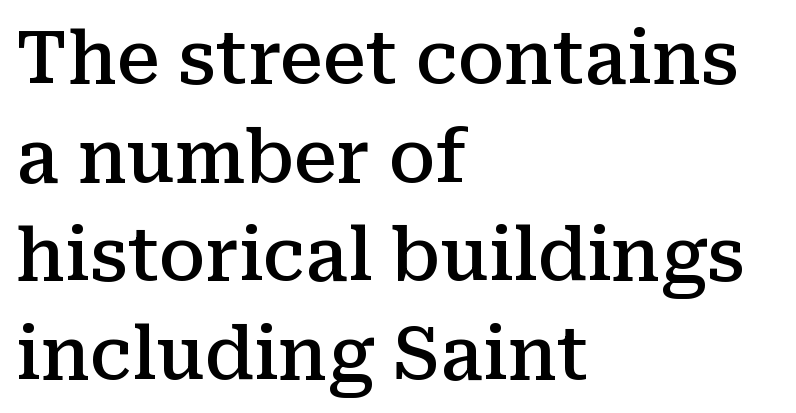
The image shows 72 px semibold serif type, upright; set left-aligned, normal line spacing (1.37x), normal letter spacing, not underlined; medium stroke contrast and a medium x-height.
